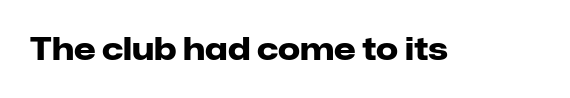
Think of a printed novel: that variable character pitch is what you see here. A roman cut, with each character standing at attention. The designer went with a sans here, leaving each stem footless. Anything drawn beneath the words? Only blank space. Characters follow at the spacing the type designer built in. The passage shown is emphatically bold.
